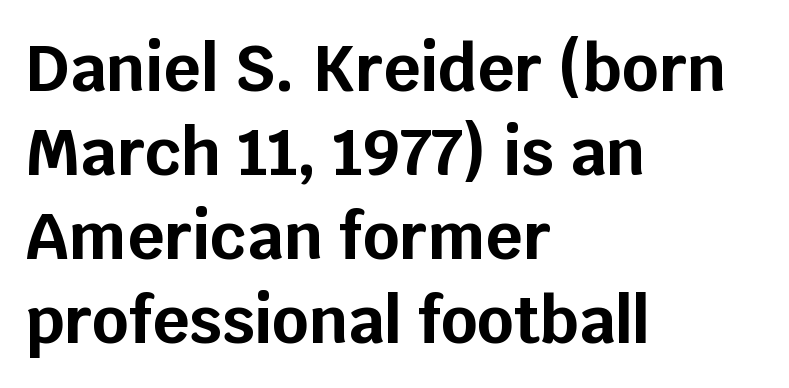
Q: Is the text bold? A: Yes.
Q: Is the text italic (slanted)? A: No, it is upright.
Q: Is the typeface a serif or a sans-serif typeface? A: Sans-serif.
Q: Is the text underlined? A: No.
Q: How is the paragraph aligned? A: Left-aligned.
Q: Is the spacing between letters normal or unusually wide? A: Normal.
Q: Is the spacing between lines tight, normal or loose? A: Normal.
Q: Width (condensed, normal, or wide)? A: Normal.
Q: Stroke contrast? A: Low.
Q: x-height? A: Large.
Q: Monospaced? A: No.
